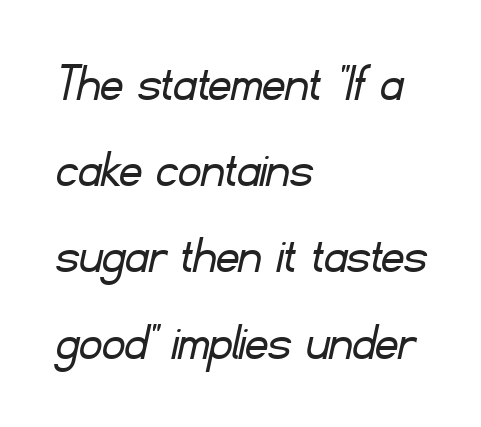
The image shows 56 px light sans-serif type; set left-aligned, normal line spacing (1.54x), normal letter spacing, not underlined; low stroke contrast and a small x-height.
